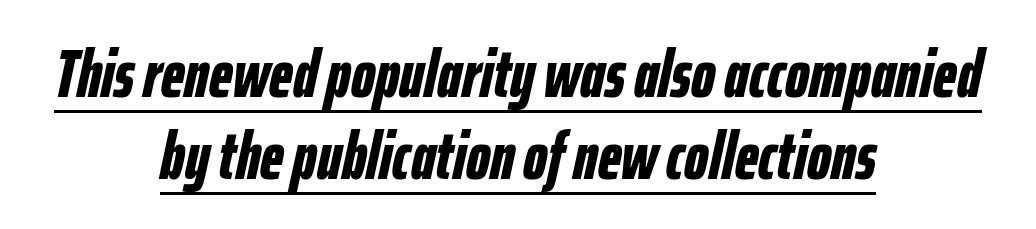
The passage shown is typed in a proportional face where columns would drift. Style check: oblique. What stands out about the letter spacing? Nothing — it is the standard amount. These characters rest on top of a visible drawn line. The rag falls on both sides of this text block equally.
